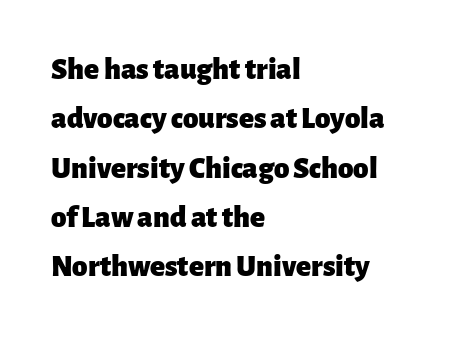
The image shows 31 px heavy sans-serif type, upright; set left-aligned, normal line spacing (1.59x), normal letter spacing, not underlined; low stroke contrast and a medium x-height.
